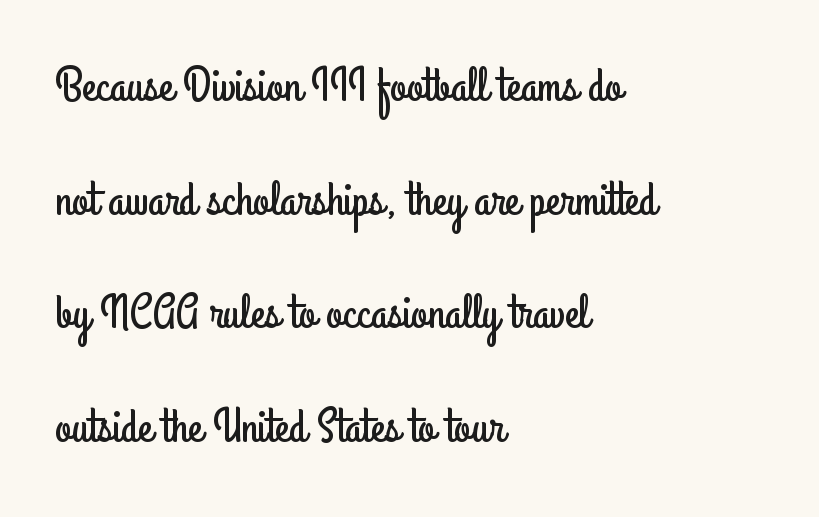
{"serif": "no", "width": "condensed", "stroke_contrast": "low", "x_height": "small", "monospaced": "no", "underline": "no", "align": "left", "line_spacing": "loose", "line_spacing_ratio": 2.42, "letter_spacing": "normal", "letter_spacing_em": 0.0, "glyph_px": 47}
